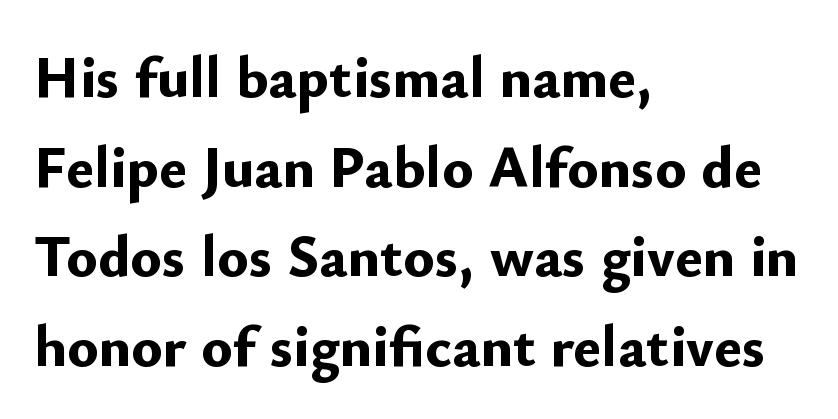
Heavy, bold letterforms. The letters advance in unequal steps, a hallmark of proportional type. Spacing between characters is what you'd get straight out of the box. Are there feet on the stems? There aren't — it's a sans.
